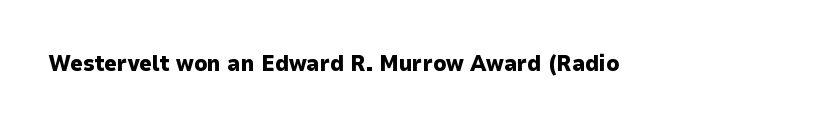
Short note: letters normally spaced. Words float on clear page, feet unadorned. The letters stand upright; this is a roman face. Heavy, bold letterforms.
